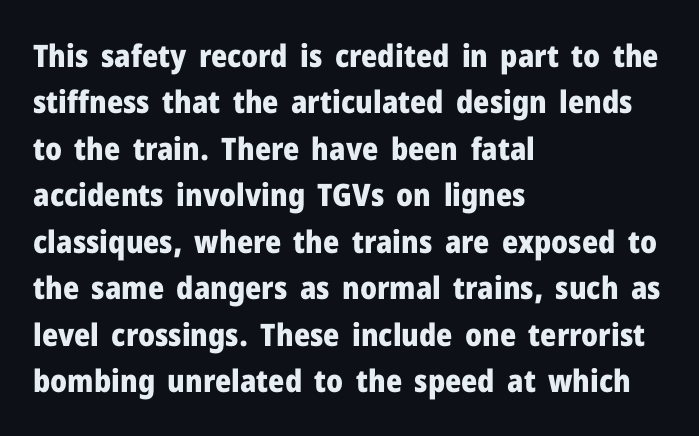
The image shows 31 px heavy sans-serif type, upright; set left-aligned, normal line spacing (1.5x), normal letter spacing, not underlined; low stroke contrast and a medium x-height.
